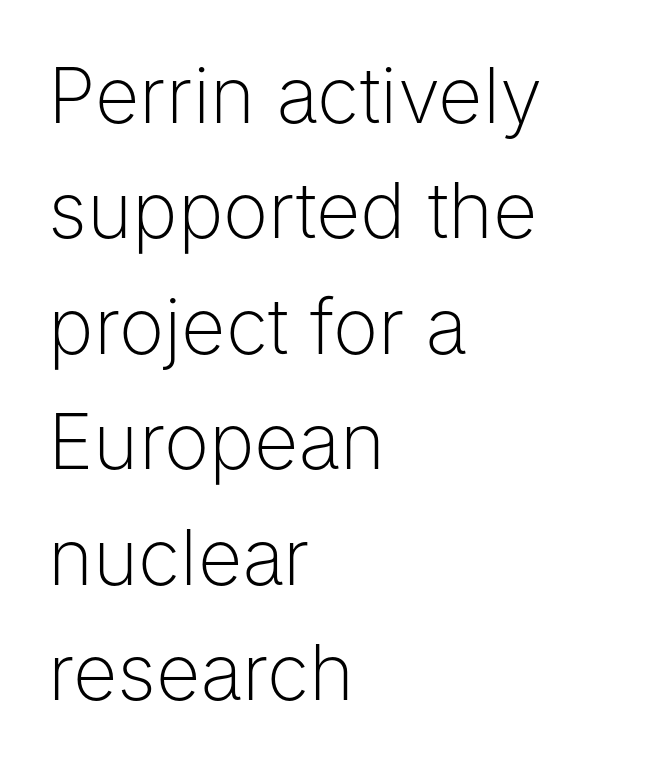
Q: Is the text bold? A: No.
Q: Is the text italic (slanted)? A: No, it is upright.
Q: Is the typeface a serif or a sans-serif typeface? A: Sans-serif.
Q: Is the text underlined? A: No.
Q: How is the paragraph aligned? A: Left-aligned.
Q: Is the spacing between letters normal or unusually wide? A: Normal.
Q: Is the spacing between lines tight, normal or loose? A: Normal.
Q: Width (condensed, normal, or wide)? A: Normal.
Q: Stroke contrast? A: Low.
Q: x-height? A: Medium.
Q: Monospaced? A: No.
